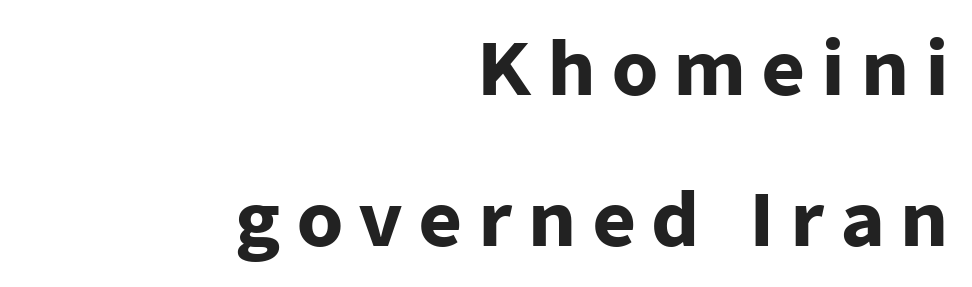
{"serif": "no", "italic": "no", "bold": "yes", "weight": "heavy", "width": "normal", "stroke_contrast": "low", "x_height": "medium", "monospaced": "no", "underline": "no", "align": "right", "line_spacing": "loose", "line_spacing_ratio": 2.04, "letter_spacing": "wide", "letter_spacing_em": 0.21, "glyph_px": 74}
